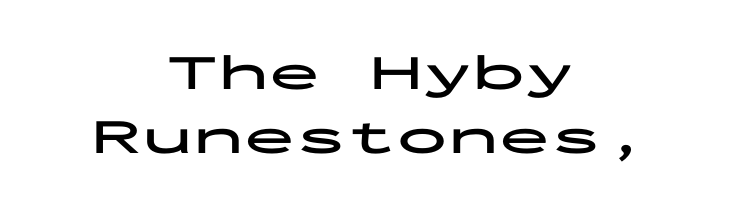
The image shows 51 px bold, wide sans-serif type, upright, monospaced; set centered, normal line spacing (1.25x), normal letter spacing, not underlined; low stroke contrast and a medium x-height.
